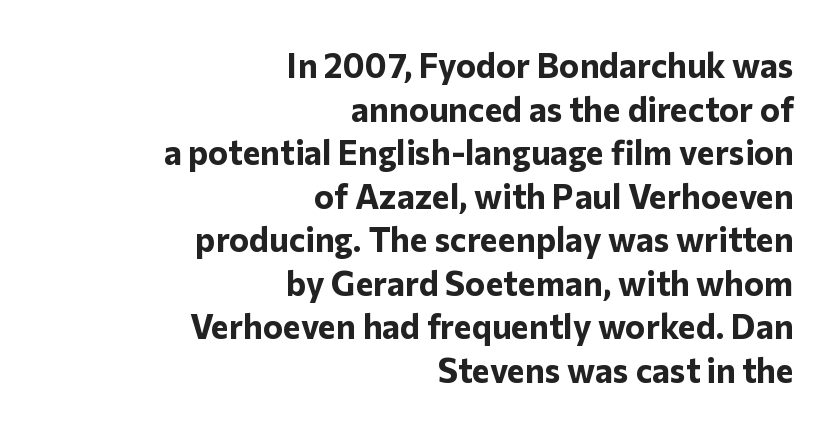
Q: Is the text bold? A: Yes.
Q: Is the text italic (slanted)? A: No, it is upright.
Q: Is the typeface a serif or a sans-serif typeface? A: Sans-serif.
Q: Is the text underlined? A: No.
Q: How is the paragraph aligned? A: Right-aligned.
Q: Is the spacing between letters normal or unusually wide? A: Normal.
Q: Is the spacing between lines tight, normal or loose? A: Normal.
Q: Width (condensed, normal, or wide)? A: Normal.
Q: Stroke contrast? A: Low.
Q: x-height? A: Medium.
Q: Monospaced? A: No.
